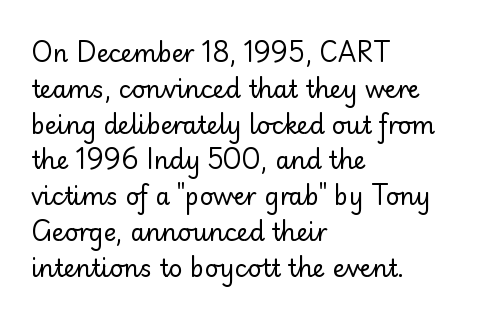
Q: Is the text bold? A: No.
Q: Is the text italic (slanted)? A: No, it is upright.
Q: Is the text underlined? A: No.
Q: How is the paragraph aligned? A: Left-aligned.
Q: Is the spacing between letters normal or unusually wide? A: Normal.
Q: Is the spacing between lines tight, normal or loose? A: Normal.
